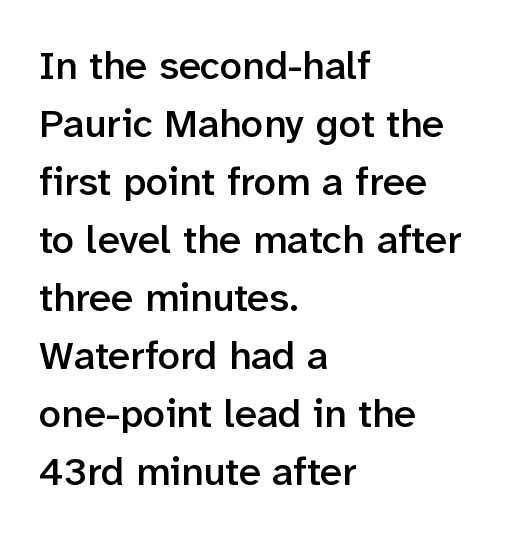
The image shows 40 px semibold sans-serif type, upright; set left-aligned, normal line spacing (1.45x), normal letter spacing, not underlined; low stroke contrast and a medium x-height.
